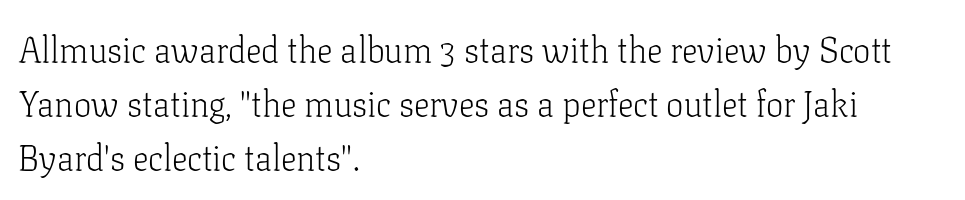
These glyphs show unthickened strokes, regular width or finer. These lines keep a tight, regular rhythm from letter to letter. A roman cut, with each character standing at attention. Regular leading. Small tapered or slab feet sit at the stroke ends, so this counts as serif.
